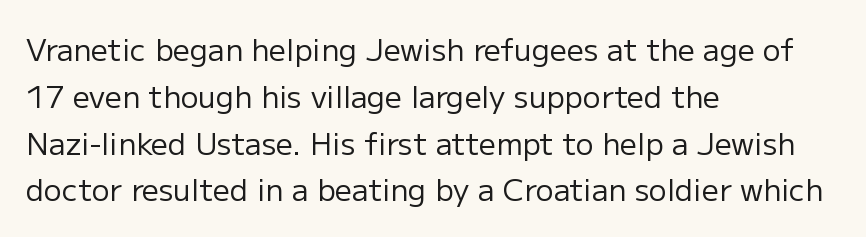
The image shows 30 px regular-weight sans-serif type, upright; set left-aligned, normal line spacing (1.56x), normal letter spacing, not underlined; low stroke contrast and a medium x-height.
